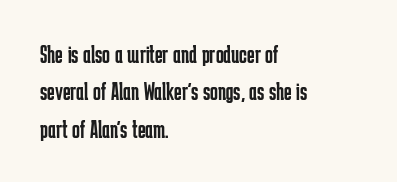
Is the letter spacing exaggerated? No — it looks like the ordinary default. This block has exactly the height ordinary leading produces. This is the regular roman posture of the typeface. Weight: not bold — regular or lighter.
